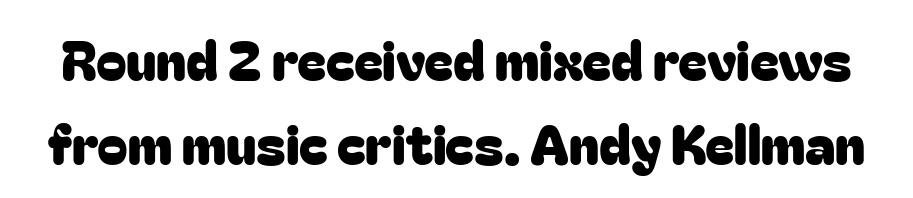
Q: Is the text italic (slanted)? A: No, it is upright.
Q: Is the typeface a serif or a sans-serif typeface? A: Sans-serif.
Q: Is the text underlined? A: No.
Q: Is the spacing between letters normal or unusually wide? A: Normal.
Q: Is the spacing between lines tight, normal or loose? A: Normal.
Q: Width (condensed, normal, or wide)? A: Normal.
Q: Stroke contrast? A: Low.
Q: x-height? A: Medium.
Q: Monospaced? A: No.
